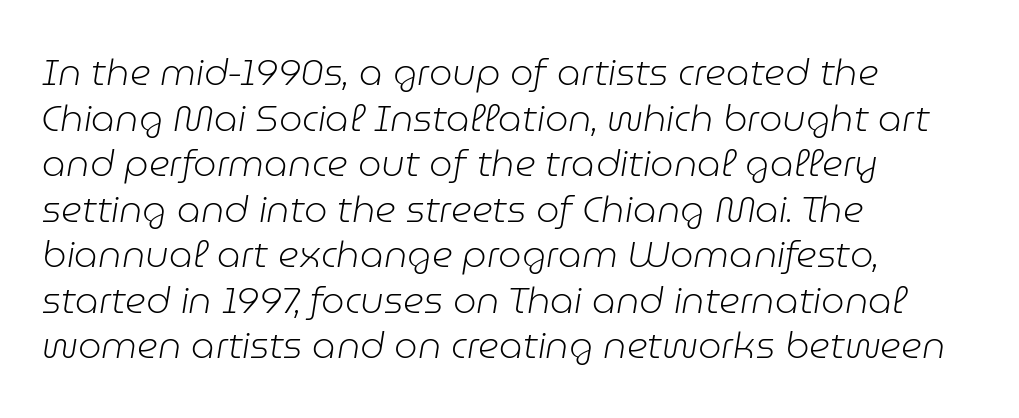
The image shows 37 px light type, italic (leaning right); set left-aligned, line spacing 1.23x, normal letter spacing, not underlined; low stroke contrast and a medium x-height.
